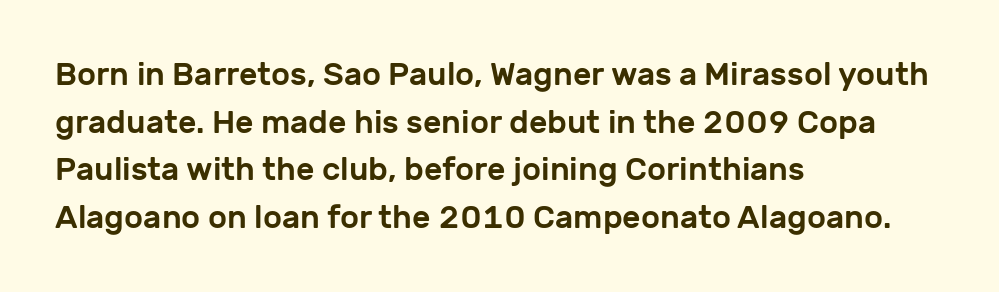
Ascenders rise straight up at ninety degrees. Horizontally, the lines are justified to the leading edge only. Interline gaps are of average width in this sample. Rule under the text: the space is simply empty. Nothing sits at the stroke ends, so this counts as sans-serif.
